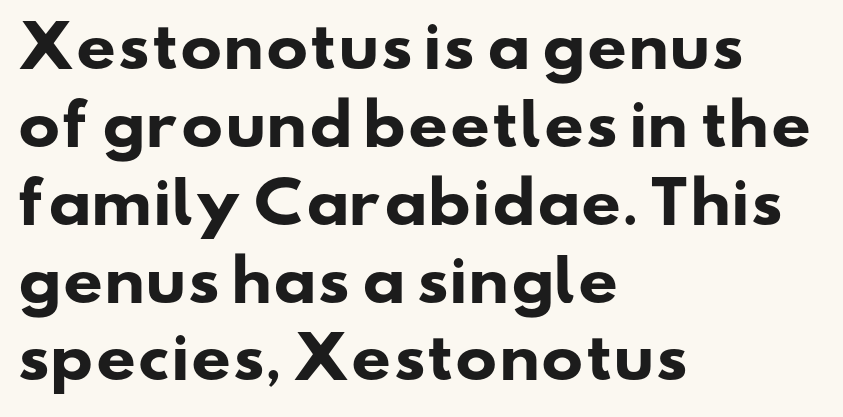
{"serif": "no", "bold": "yes", "weight": "heavy", "width": "wide", "stroke_contrast": "low", "x_height": "small", "monospaced": "no", "underline": "no", "align": "left", "line_spacing": "normal", "line_spacing_ratio": 1.39, "letter_spacing": "normal", "letter_spacing_em": 0.0, "glyph_px": 56}
